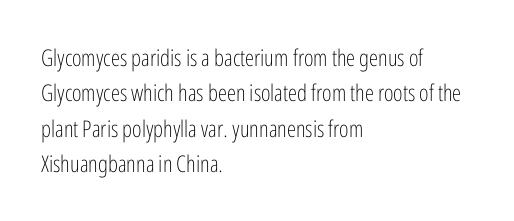
Q: Is the text bold? A: No.
Q: Is the text italic (slanted)? A: No, it is upright.
Q: Is the text underlined? A: No.
Q: How is the paragraph aligned? A: Left-aligned.
Q: Is the spacing between letters normal or unusually wide? A: Normal.
Q: Is the spacing between lines tight, normal or loose? A: Normal.
